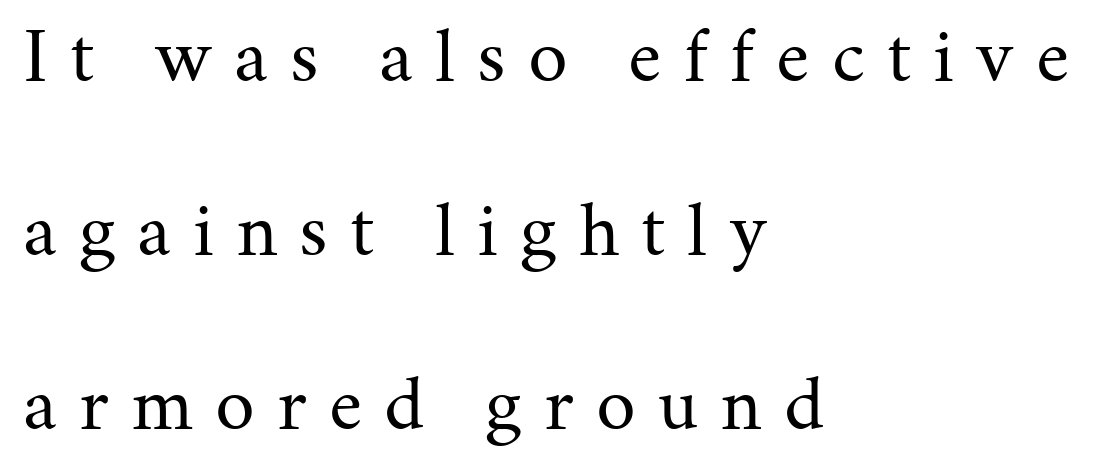
The image shows 79 px regular-weight serif type, upright; set left-aligned, loose line spacing (2.2x), unusually wide letter spacing (+0.28 em), not underlined; medium stroke contrast and a medium x-height.
